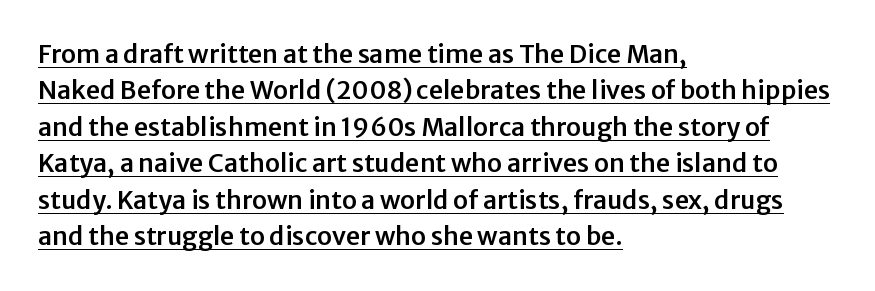
{"italic": "no", "underline": "yes", "align": "left", "line_spacing": "normal", "line_spacing_ratio": 1.46, "letter_spacing": "normal", "letter_spacing_em": 0.0, "glyph_px": 25}
